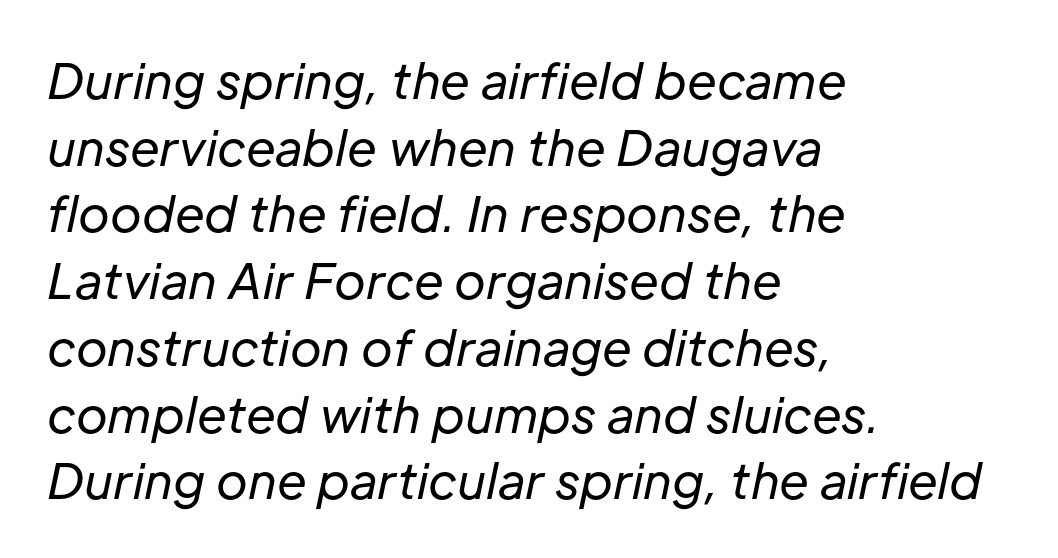
{"italic": "yes", "lean": "right", "slant_degrees": 12, "bold": "no", "weight": "regular", "width": "normal", "stroke_contrast": "low", "x_height": "medium", "monospaced": "no", "underline": "no", "align": "left", "line_spacing": "normal", "line_spacing_ratio": 1.39, "letter_spacing": "normal", "letter_spacing_em": 0.0, "glyph_px": 48}
